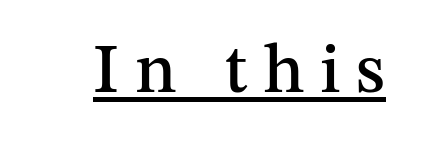
The image shows 70 px serif type, upright; set unusually wide letter spacing (+0.22 em), underlined; medium stroke contrast and a medium x-height.
